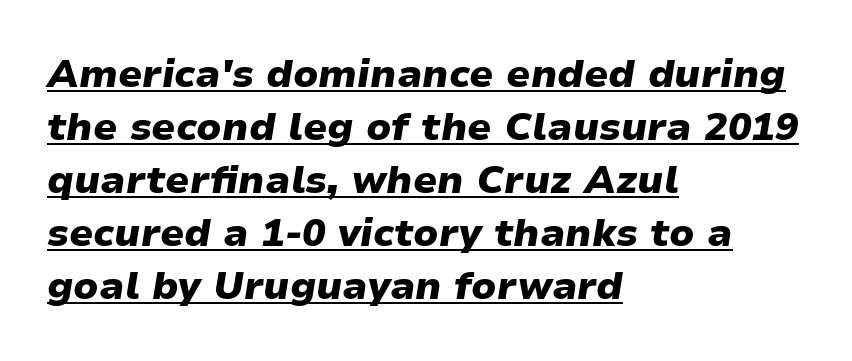
{"italic": "yes", "lean": "right", "slant_degrees": 9, "bold": "yes", "weight": "heavy", "width": "normal", "stroke_contrast": "low", "x_height": "medium", "monospaced": "no", "underline": "yes", "align": "left", "line_spacing": "normal", "line_spacing_ratio": 1.36, "letter_spacing": "normal", "letter_spacing_em": 0.0, "glyph_px": 39}
